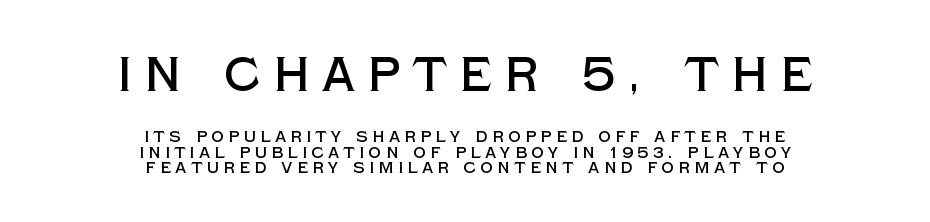
The image shows 47 px sans-serif type, upright; set centered, tight line spacing (0.97x), unusually wide letter spacing (+0.26 em), not underlined; the first (top) block is 2.94x larger; a large x-height.
